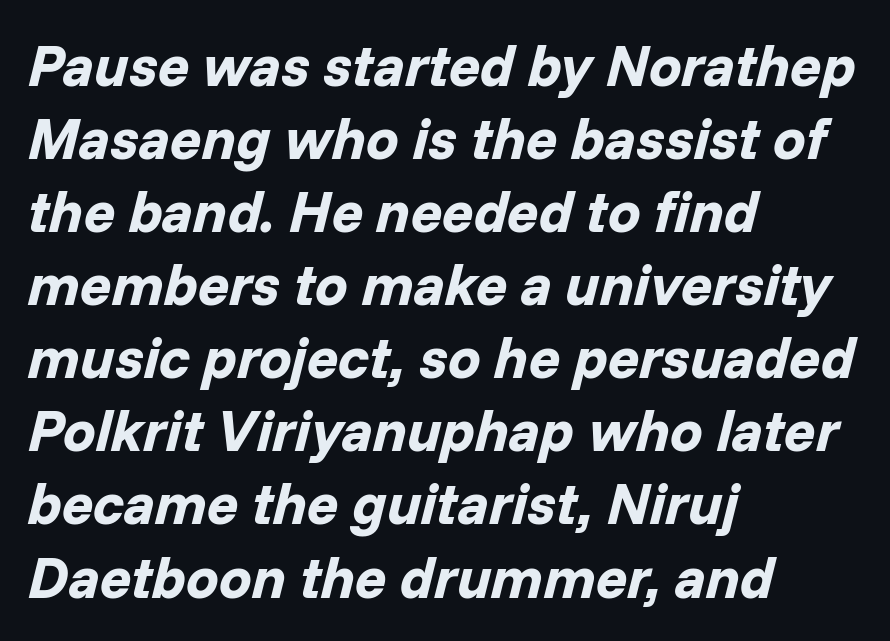
Q: Is the text bold? A: Yes.
Q: Is the text italic (slanted)? A: Yes, it leans right by about 14 degrees.
Q: Is the text underlined? A: No.
Q: How is the paragraph aligned? A: Left-aligned.
Q: Is the spacing between letters normal or unusually wide? A: Normal.
Q: Is the spacing between lines tight, normal or loose? A: Normal.
Q: Width (condensed, normal, or wide)? A: Normal.
Q: Stroke contrast? A: Low.
Q: x-height? A: Medium.
Q: Monospaced? A: No.
